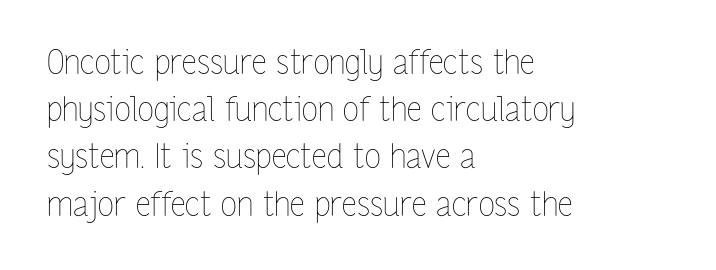
The image shows 33 px thin, condensed type, upright; set left-aligned, normal line spacing (1.43x), normal letter spacing, not underlined; low stroke contrast and a medium x-height.
